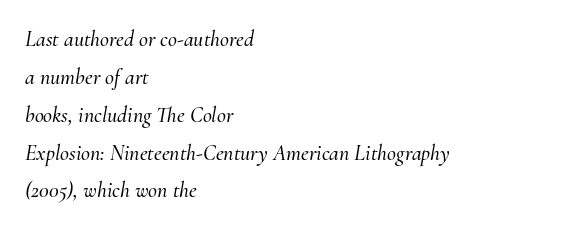
Q: Is the text italic (slanted)? A: Yes, it leans right by about 10 degrees.
Q: Is the text underlined? A: No.
Q: How is the paragraph aligned? A: Left-aligned.
Q: Is the spacing between letters normal or unusually wide? A: Normal.
